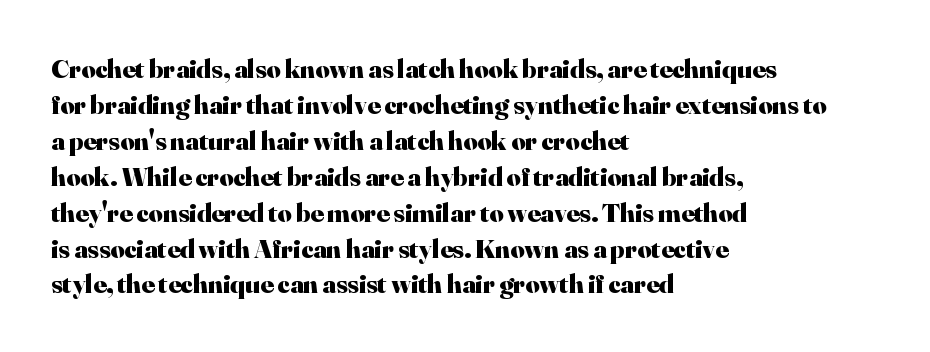
Is there much room between lines? A standard amount, neither cramped nor airy. This rendering features lettering with no underline. The typography opts for an upright posture over an oblique one. Standard letterfit; no display-style spreading of the glyphs. Line starts are locked; line ends wander. Heavy-handed strokes throughout: this text is bold.
